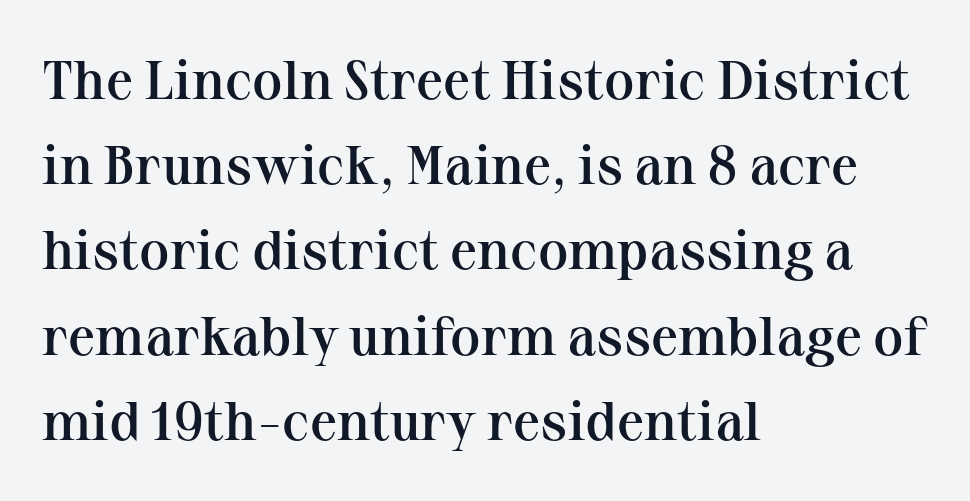
The image shows 55 px semibold serif type, upright; set left-aligned, normal line spacing (1.55x), normal letter spacing, not underlined; medium stroke contrast and a medium x-height.
